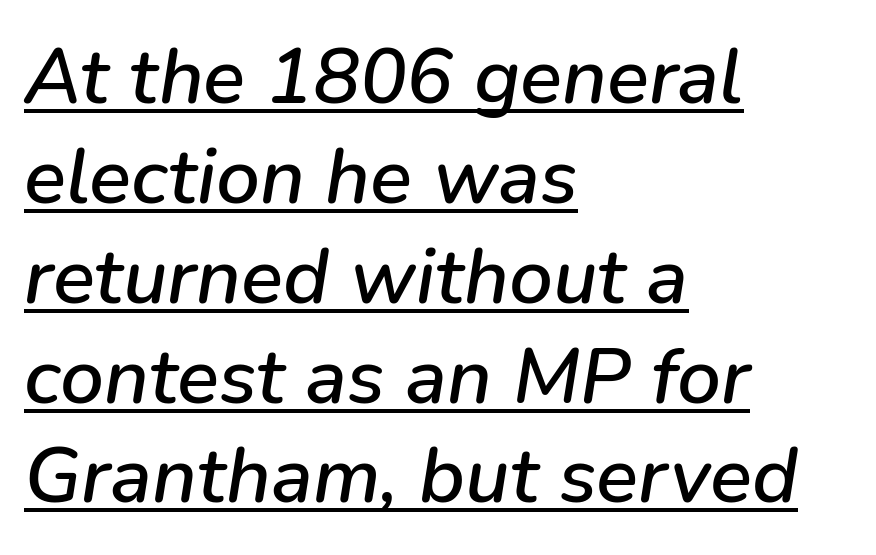
Q: Is the text italic (slanted)? A: Yes, it leans right by about 9 degrees.
Q: Is the text underlined? A: Yes.
Q: How is the paragraph aligned? A: Left-aligned.
Q: Is the spacing between letters normal or unusually wide? A: Normal.
Q: Is the spacing between lines tight, normal or loose? A: Normal.
Q: Width (condensed, normal, or wide)? A: Normal.
Q: Stroke contrast? A: Low.
Q: x-height? A: Medium.
Q: Monospaced? A: No.
